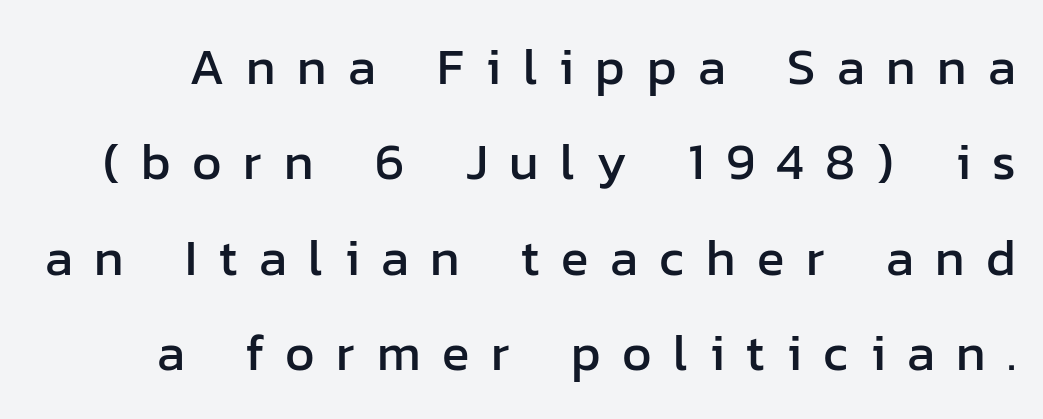
The image shows 51 px sans-serif type, upright; set line spacing 1.87x, unusually wide letter spacing (+0.42 em), not underlined; low stroke contrast and a medium x-height.
